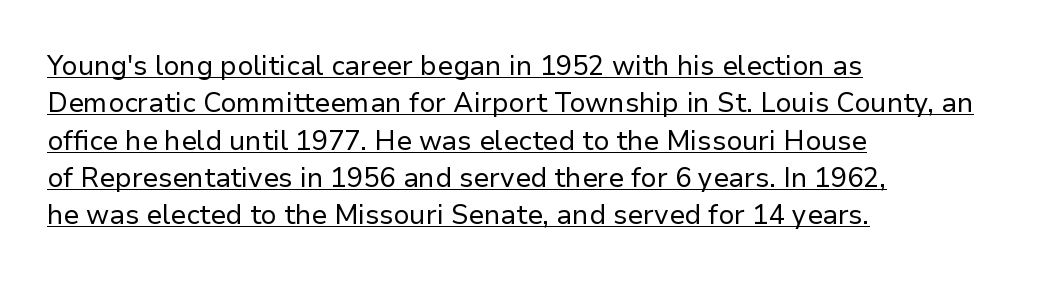
{"italic": "no", "bold": "no", "underline": "yes", "align": "left", "line_spacing": "normal", "line_spacing_ratio": 1.38, "letter_spacing": "normal", "letter_spacing_em": 0.0, "glyph_px": 27}
